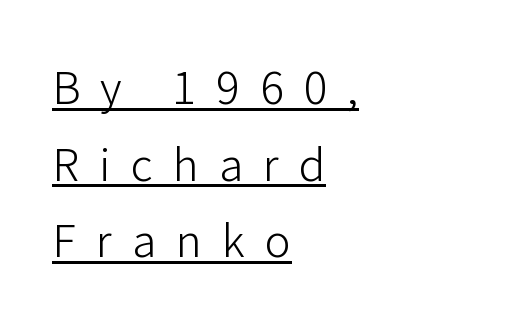
Q: Is the text bold? A: No.
Q: Is the text italic (slanted)? A: No, it is upright.
Q: Is the typeface a serif or a sans-serif typeface? A: Sans-serif.
Q: Is the text underlined? A: Yes.
Q: How is the paragraph aligned? A: Left-aligned.
Q: Is the spacing between letters normal or unusually wide? A: Unusually wide.
Q: Width (condensed, normal, or wide)? A: Normal.
Q: Stroke contrast? A: Low.
Q: x-height? A: Medium.
Q: Monospaced? A: No.
